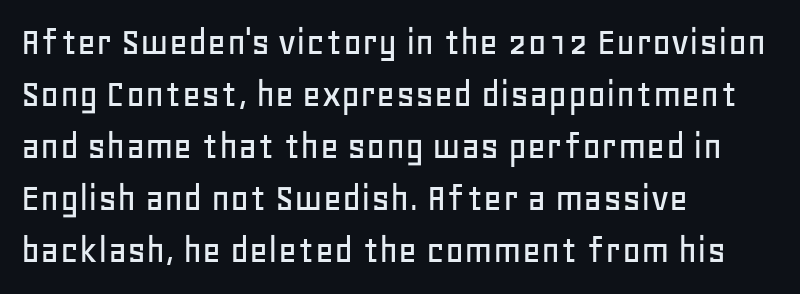
Q: Is the text italic (slanted)? A: No, it is upright.
Q: Is the typeface a serif or a sans-serif typeface? A: Sans-serif.
Q: Is the text underlined? A: No.
Q: How is the paragraph aligned? A: Left-aligned.
Q: Is the spacing between letters normal or unusually wide? A: Normal.
Q: Is the spacing between lines tight, normal or loose? A: Normal.
Q: Width (condensed, normal, or wide)? A: Normal.
Q: Stroke contrast? A: Low.
Q: x-height? A: Large.
Q: Monospaced? A: No.
